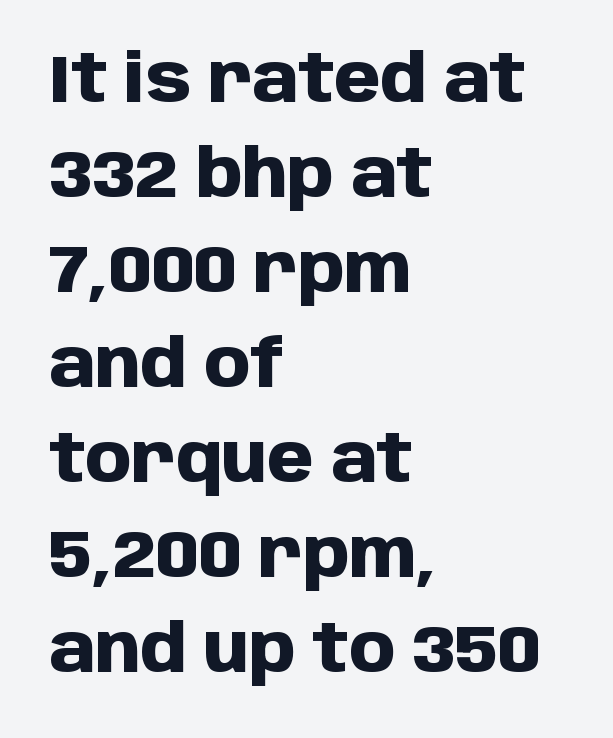
Q: Is the text bold? A: Yes.
Q: Is the text italic (slanted)? A: No, it is upright.
Q: Is the typeface a serif or a sans-serif typeface? A: Sans-serif.
Q: Is the text underlined? A: No.
Q: How is the paragraph aligned? A: Left-aligned.
Q: Is the spacing between letters normal or unusually wide? A: Normal.
Q: Is the spacing between lines tight, normal or loose? A: Normal.
Q: Width (condensed, normal, or wide)? A: Normal.
Q: Stroke contrast? A: Low.
Q: x-height? A: Large.
Q: Monospaced? A: No.
